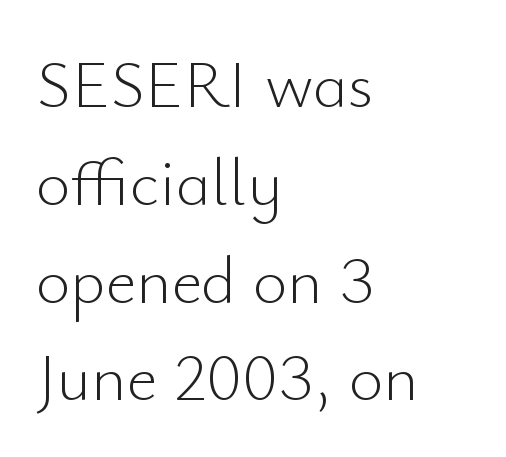
Q: Is the text bold? A: No.
Q: Is the text italic (slanted)? A: No, it is upright.
Q: Is the typeface a serif or a sans-serif typeface? A: Sans-serif.
Q: Is the text underlined? A: No.
Q: How is the paragraph aligned? A: Left-aligned.
Q: Is the spacing between letters normal or unusually wide? A: Normal.
Q: Is the spacing between lines tight, normal or loose? A: Normal.
Q: Width (condensed, normal, or wide)? A: Normal.
Q: Stroke contrast? A: Low.
Q: x-height? A: Small.
Q: Monospaced? A: No.
